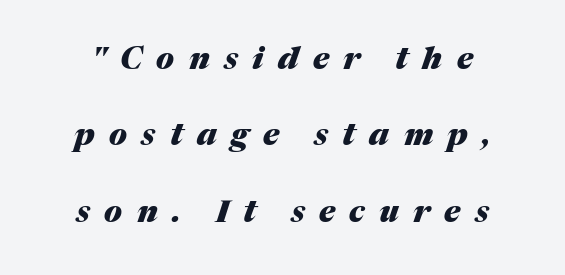
{"italic": "yes", "lean": "right", "slant_degrees": 17, "bold": "yes", "weight": "heavy", "width": "normal", "stroke_contrast": "medium", "x_height": "medium", "monospaced": "no", "underline": "no", "line_spacing": "loose", "line_spacing_ratio": 2.46, "letter_spacing": "wide", "letter_spacing_em": 0.46, "glyph_px": 31}
